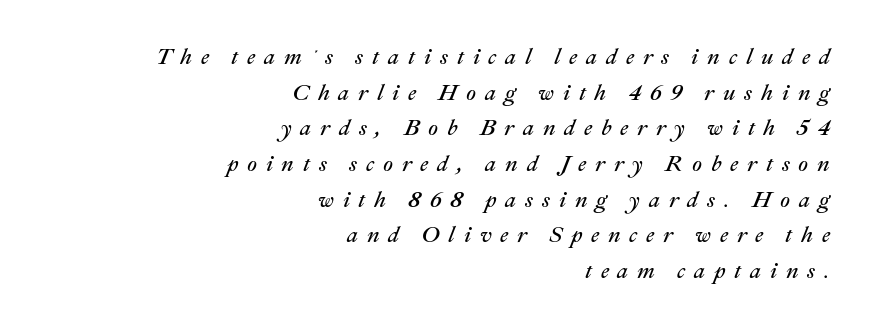
Q: Is the text bold? A: No.
Q: Is the text italic (slanted)? A: Yes, it leans right by about 22 degrees.
Q: Is the text underlined? A: No.
Q: How is the paragraph aligned? A: Right-aligned.
Q: Is the spacing between letters normal or unusually wide? A: Unusually wide.
Q: Is the spacing between lines tight, normal or loose? A: Normal.
